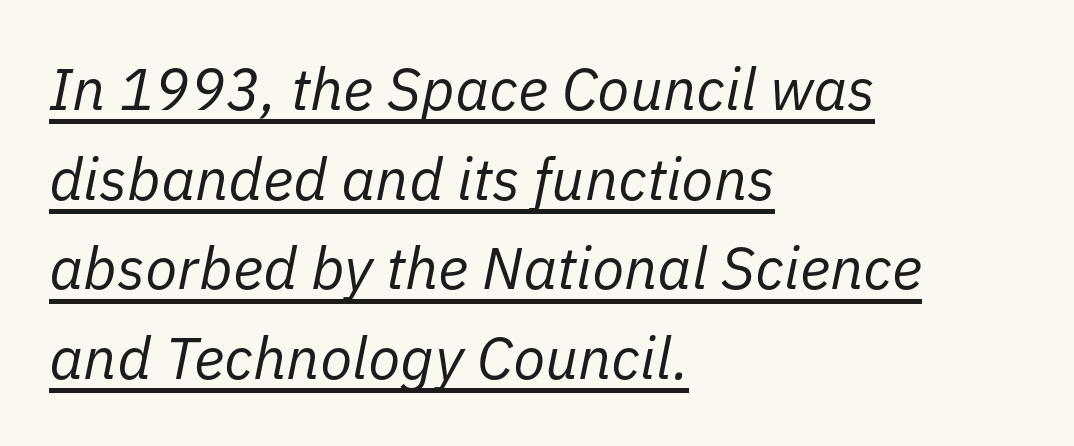
{"italic": "yes", "lean": "right", "slant_degrees": 11, "bold": "no", "weight": "regular", "width": "normal", "stroke_contrast": "low", "x_height": "medium", "monospaced": "no", "underline": "yes", "align": "left", "line_spacing": "normal", "line_spacing_ratio": 1.52, "letter_spacing": "normal", "letter_spacing_em": 0.0, "glyph_px": 59}
